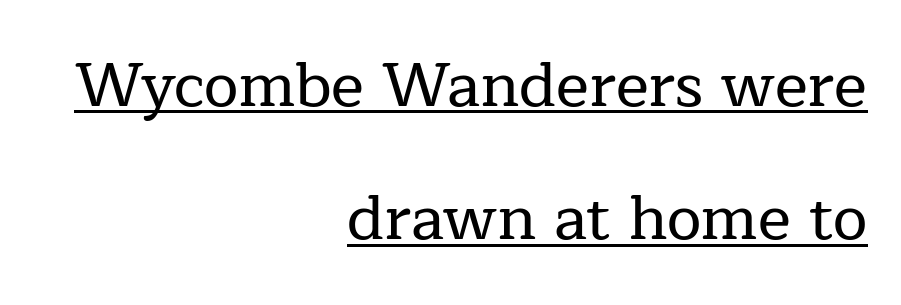
{"serif": "yes", "italic": "no", "width": "normal", "stroke_contrast": "low", "x_height": "medium", "monospaced": "no", "underline": "yes", "align": "right", "line_spacing": "loose", "line_spacing_ratio": 2.15, "letter_spacing": "normal", "letter_spacing_em": 0.0, "glyph_px": 62}
